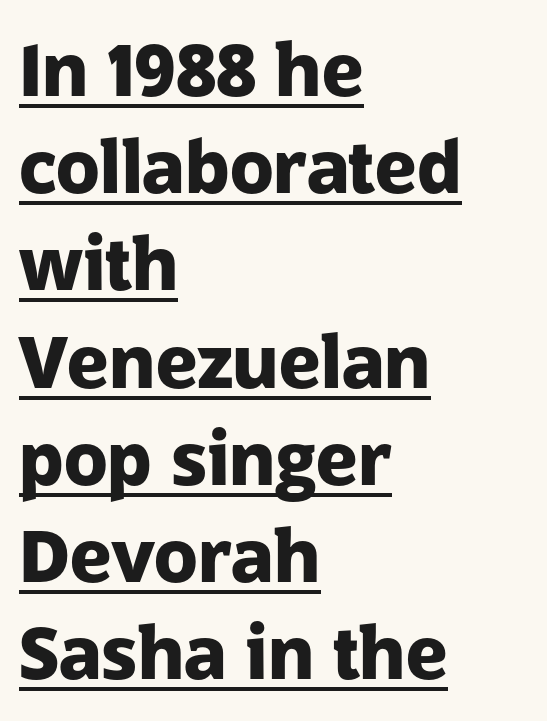
{"serif": "no", "italic": "no", "bold": "yes", "weight": "heavy", "width": "normal", "stroke_contrast": "low", "x_height": "medium", "monospaced": "no", "underline": "yes", "align": "left", "line_spacing": "normal", "line_spacing_ratio": 1.35, "letter_spacing": "normal", "letter_spacing_em": 0.0, "glyph_px": 72}
